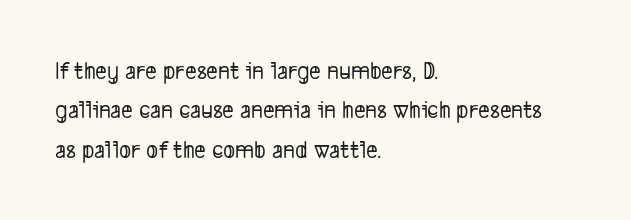
Check the space under the baseline: it is left empty. Line starts are locked; line ends wander. The lines sit at an ordinary, default distance from one another. Standard letterfit; no display-style spreading of the glyphs.
